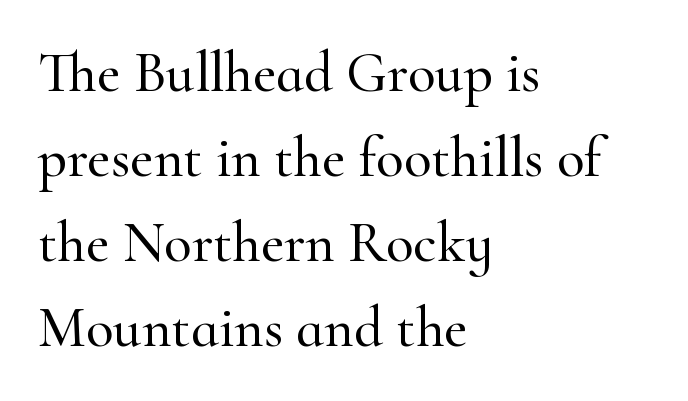
{"serif": "yes", "italic": "no", "width": "normal", "stroke_contrast": "high", "x_height": "small", "monospaced": "no", "underline": "no", "align": "left", "line_spacing": "normal", "line_spacing_ratio": 1.49, "letter_spacing": "normal", "letter_spacing_em": 0.0, "glyph_px": 57}
